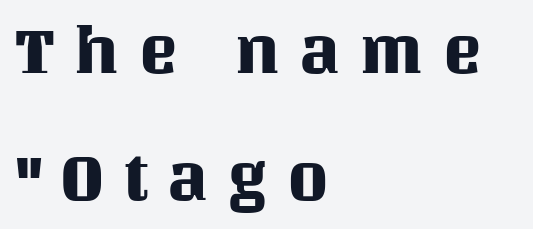
Display-style spreading of the glyphs; the letterfit is very open. Think of a printed novel: that variable character pitch is what you see here. Notice how the stems are strictly vertical — no italics here. Casual observation: everything's shoved over to the left.
